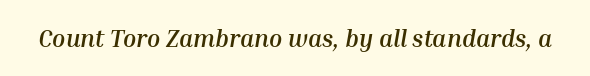
The image shows 24 px bold type, italic (leaning right); set normal letter spacing, not underlined.
